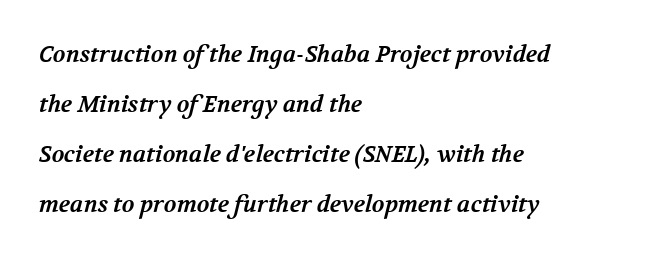
These lines keep a tight, regular rhythm from letter to letter. Set as a true bold cut, around the 700 mark. A typesetter would call this leading open, well beyond the default. Compared with a centered layout, this one pins lines to the left instead. Decoration check: the copy has no underline.
